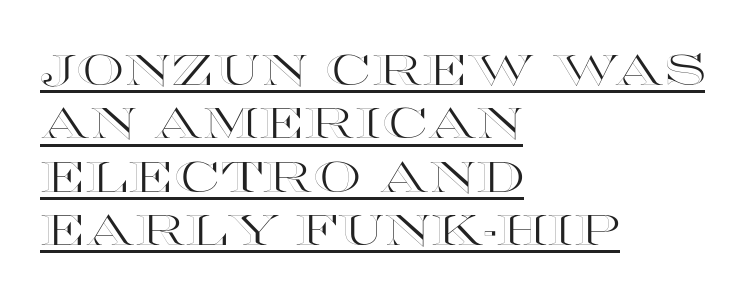
The image shows 43 px wide type, upright; set left-aligned, line spacing 1.24x, normal letter spacing, underlined; a large x-height.
